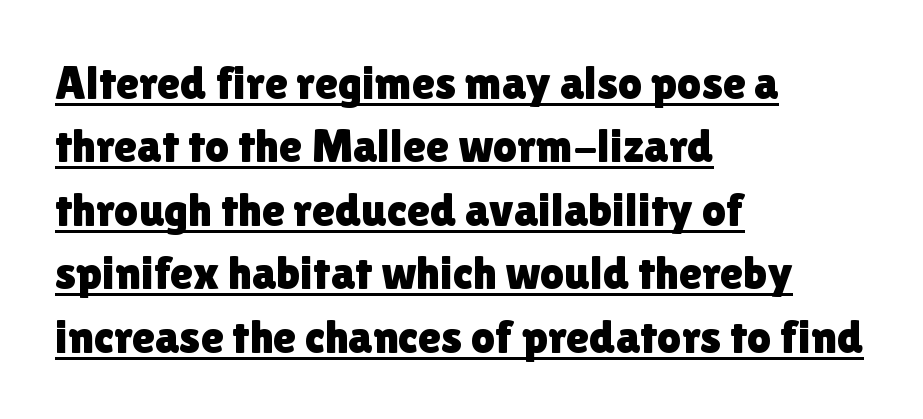
The image shows 47 px sans-serif type, upright; set left-aligned, normal line spacing (1.35x), normal letter spacing, underlined; a medium x-height.
